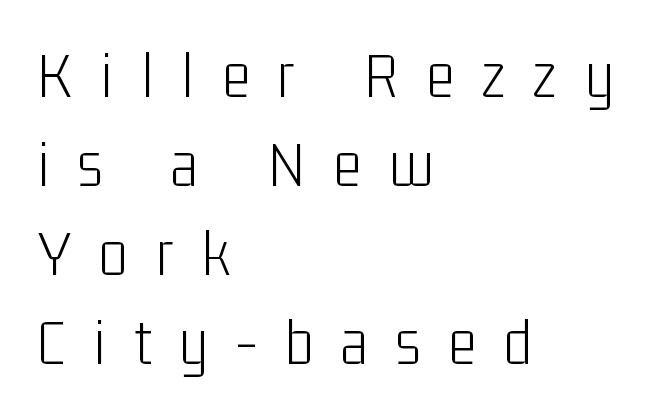
{"serif": "no", "italic": "no", "bold": "no", "weight": "light", "width": "condensed", "stroke_contrast": "low", "x_height": "medium", "monospaced": "no", "underline": "no", "align": "left", "line_spacing": "normal", "line_spacing_ratio": 1.33, "letter_spacing": "wide", "letter_spacing_em": 0.42, "glyph_px": 67}
